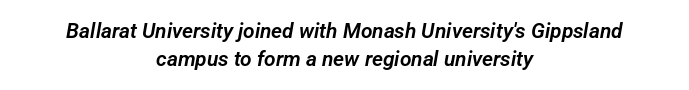
The image shows 21 px text type; set centered, normal line spacing (1.32x), normal letter spacing, not underlined.
